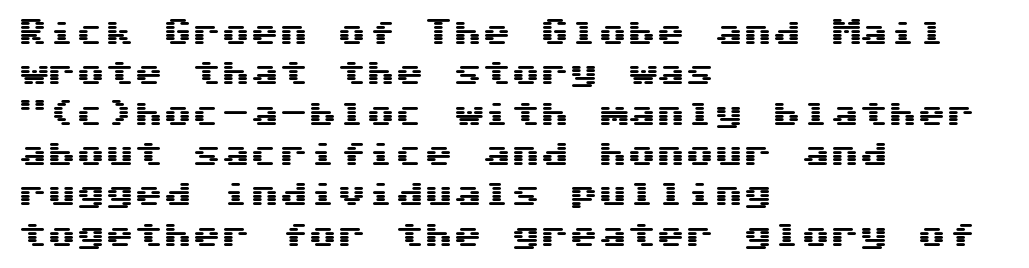
Q: Is the text italic (slanted)? A: No, it is upright.
Q: Is the typeface a serif or a sans-serif typeface? A: Sans-serif.
Q: Is the text underlined? A: No.
Q: How is the paragraph aligned? A: Left-aligned.
Q: Is the spacing between letters normal or unusually wide? A: Normal.
Q: Is the spacing between lines tight, normal or loose? A: Normal.
Q: Width (condensed, normal, or wide)? A: Wide.
Q: Stroke contrast? A: Medium.
Q: x-height? A: Medium.
